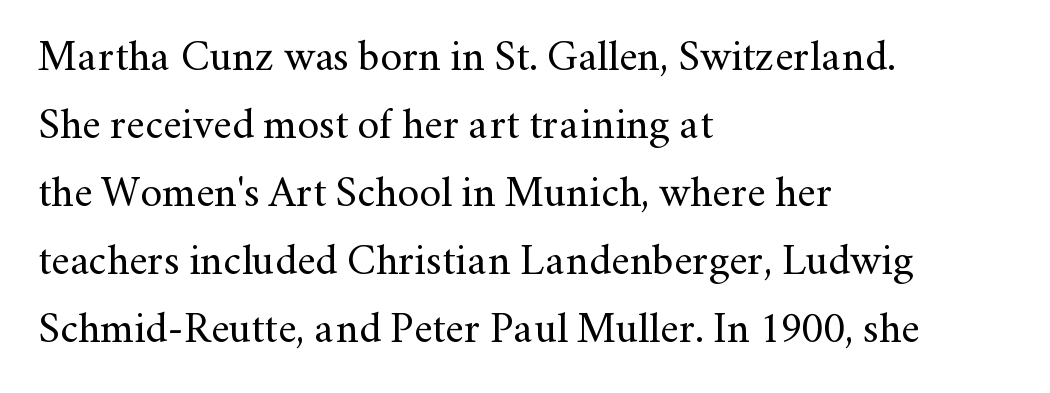
The image shows 43 px regular-weight serif type, upright; set left-aligned, normal line spacing (1.58x), normal letter spacing, not underlined; medium stroke contrast and a small x-height.
